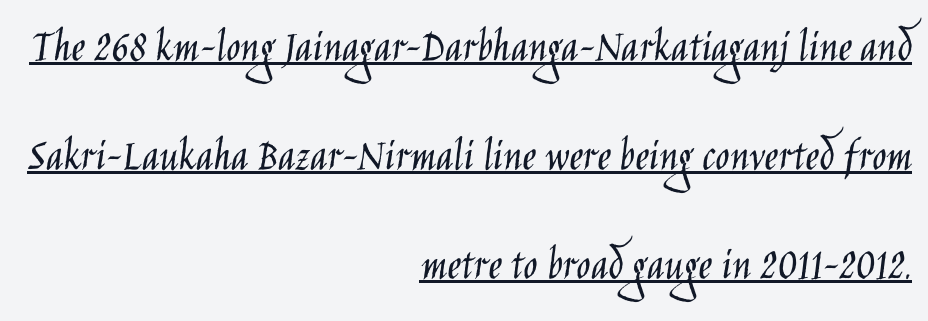
The image shows 47 px light, condensed sans-serif type; set right-aligned, loose line spacing (2.32x), normal letter spacing, underlined; low stroke contrast and a large x-height.
